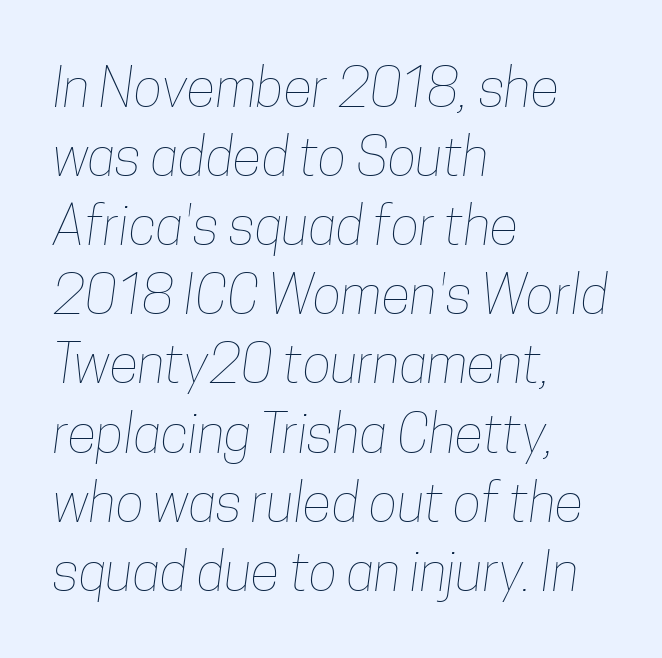
{"bold": "no", "weight": "thin", "width": "condensed", "stroke_contrast": "low", "x_height": "medium", "monospaced": "no", "underline": "no", "align": "left", "line_spacing": "normal", "line_spacing_ratio": 1.28, "letter_spacing": "normal", "letter_spacing_em": 0.0, "glyph_px": 54}
